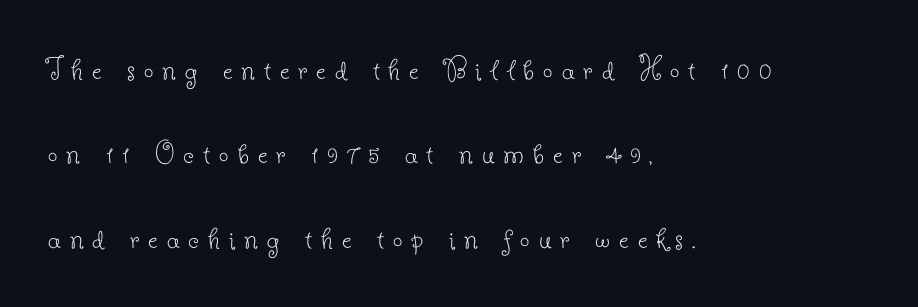
Tall strokes in this sample are plumb rather than angled. The designer went with a serif here, giving each stem small feet. Does the leading feel generous? Absolutely, it's lavish. The line texture is sparse and dotted thanks to wide tracking. No heavy texture on the line: the type isn't bold.
